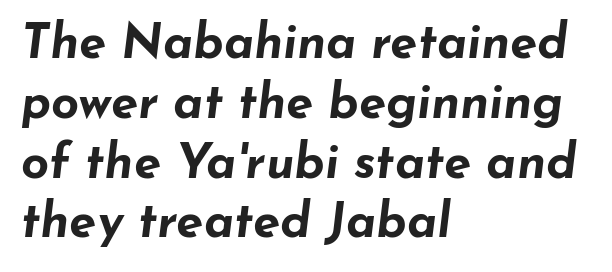
Every character sits at an angle, as italics do. The text block is weighted toward the left margin, trailing off unevenly rightward. Underline: absent. This rendering leaves character spacing at its baseline value.
